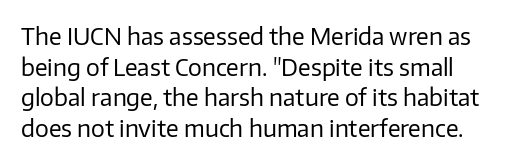
Q: Is the text bold? A: No.
Q: Is the text italic (slanted)? A: No, it is upright.
Q: Is the text underlined? A: No.
Q: Is the spacing between letters normal or unusually wide? A: Normal.
Q: Is the spacing between lines tight, normal or loose? A: Normal.
